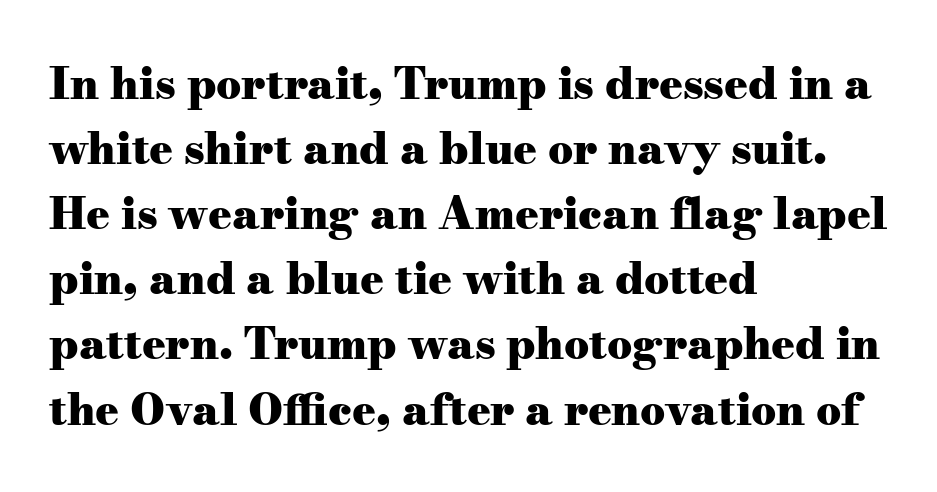
What's the leading like? Ordinary, nothing unusual. The rendering uses a bold face; every stroke is thick and dark. Examine the stroke ends and you'll spot serifs. The face used here is proportionally spaced, like ordinary book or web type. The letters sit at their default tracking, neither squeezed nor spread. Posture: straight, roman, zero tilt.
